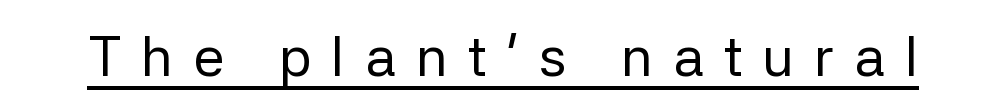
Q: Is the text bold? A: No.
Q: Is the text italic (slanted)? A: No, it is upright.
Q: Is the typeface a serif or a sans-serif typeface? A: Sans-serif.
Q: Is the text underlined? A: Yes.
Q: Is the spacing between letters normal or unusually wide? A: Unusually wide.
Q: Width (condensed, normal, or wide)? A: Normal.
Q: Stroke contrast? A: Low.
Q: x-height? A: Medium.
Q: Monospaced? A: No.
